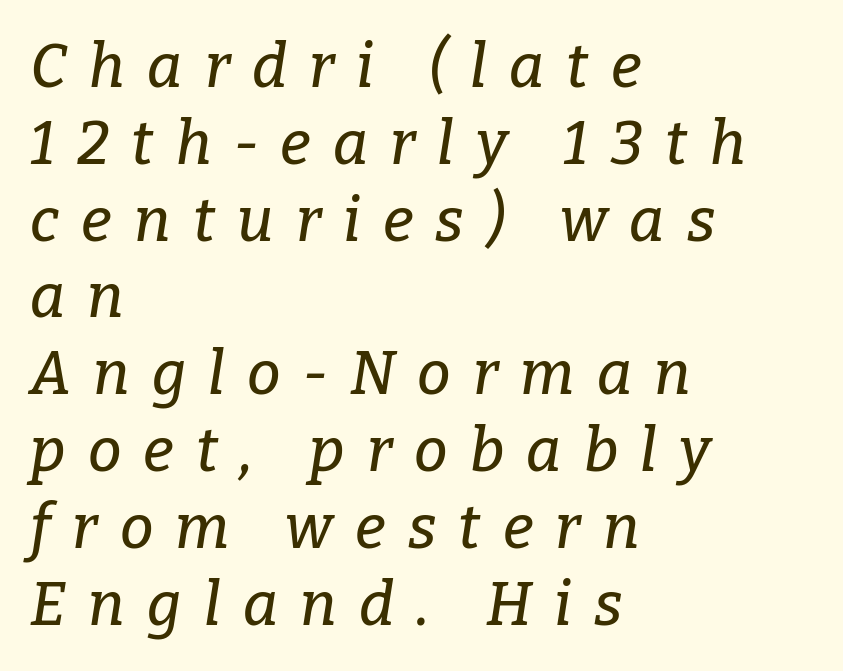
Q: Is the text italic (slanted)? A: Yes, it leans right by about 9 degrees.
Q: Is the typeface a serif or a sans-serif typeface? A: Serif.
Q: Is the text underlined? A: No.
Q: How is the paragraph aligned? A: Left-aligned.
Q: Is the spacing between letters normal or unusually wide? A: Unusually wide.
Q: Is the spacing between lines tight, normal or loose? A: Normal.
Q: Width (condensed, normal, or wide)? A: Normal.
Q: Stroke contrast? A: Low.
Q: x-height? A: Medium.
Q: Monospaced? A: No.
